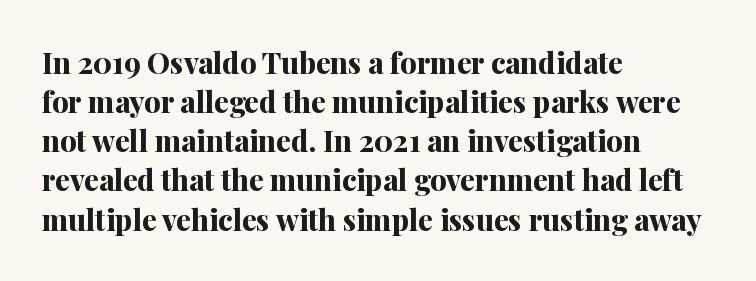
The image shows 29 px bold serif type, upright; set left-aligned, normal line spacing (1.35x), normal letter spacing, not underlined; medium stroke contrast and a medium x-height.
